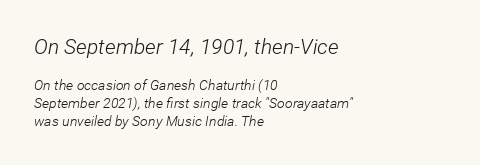
The image shows 21 px text type, italic (leaning right); set left-aligned, normal line spacing (1.27x), normal letter spacing, not underlined; the first (top) block is 1.5x larger.
